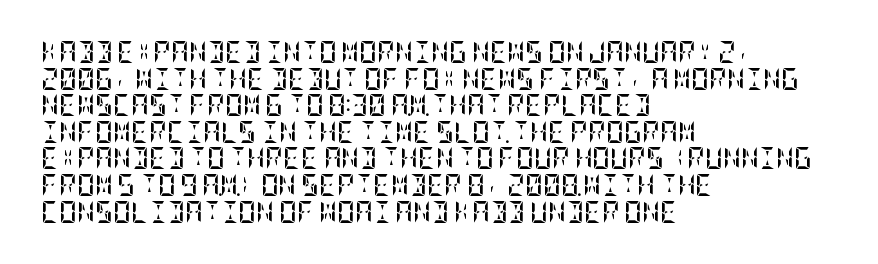
{"italic": "no", "bold": "yes", "underline": "no", "align": "left", "line_spacing_ratio": 1.21, "letter_spacing": "normal", "letter_spacing_em": 0.0, "glyph_px": 22}
